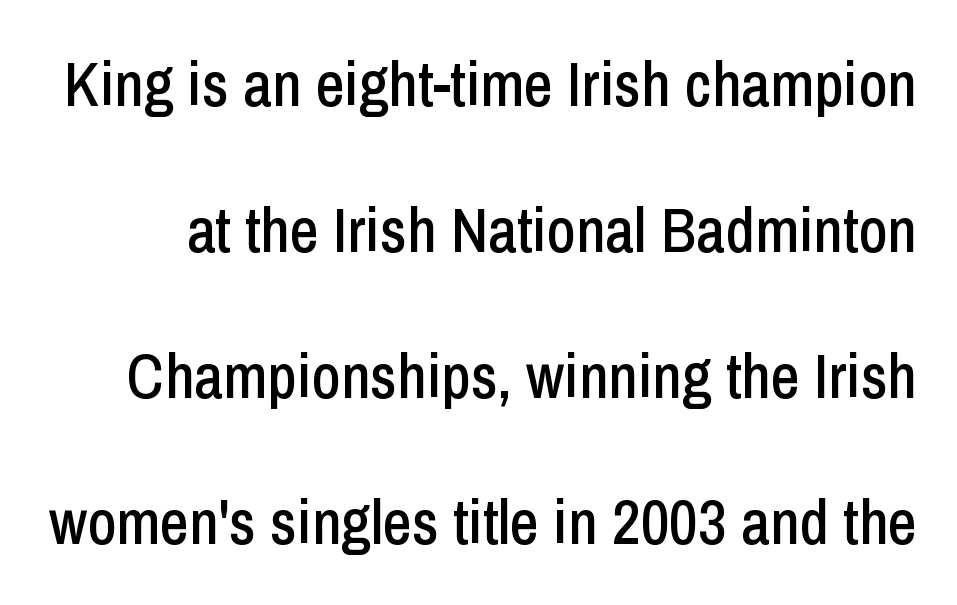
Q: Is the text italic (slanted)? A: No, it is upright.
Q: Is the typeface a serif or a sans-serif typeface? A: Sans-serif.
Q: Is the text underlined? A: No.
Q: Is the spacing between letters normal or unusually wide? A: Normal.
Q: Is the spacing between lines tight, normal or loose? A: Loose.
Q: Width (condensed, normal, or wide)? A: Condensed.
Q: Stroke contrast? A: Low.
Q: x-height? A: Medium.
Q: Monospaced? A: No.
